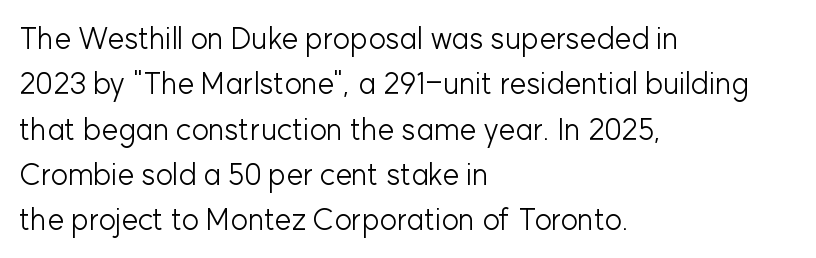
The image shows 30 px light sans-serif type, upright; set left-aligned, normal line spacing (1.51x), normal letter spacing, not underlined; low stroke contrast and a medium x-height.
